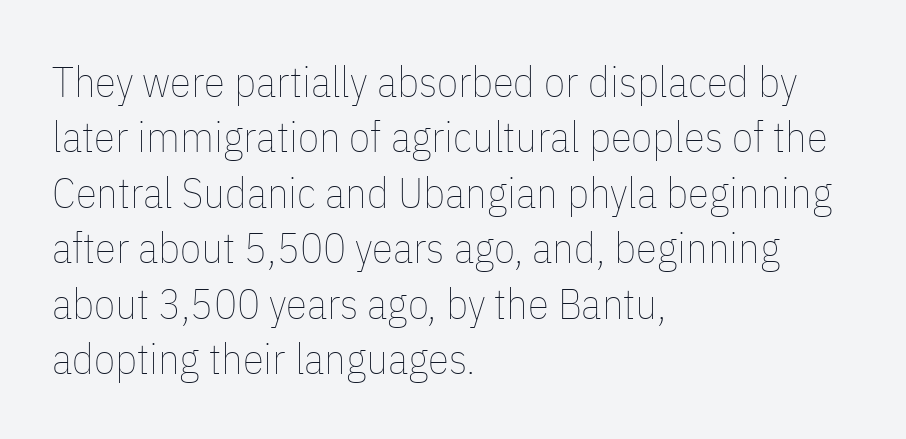
The image shows 43 px thin, condensed type, upright; set left-aligned, normal line spacing (1.29x), normal letter spacing, not underlined; low stroke contrast and a medium x-height.
